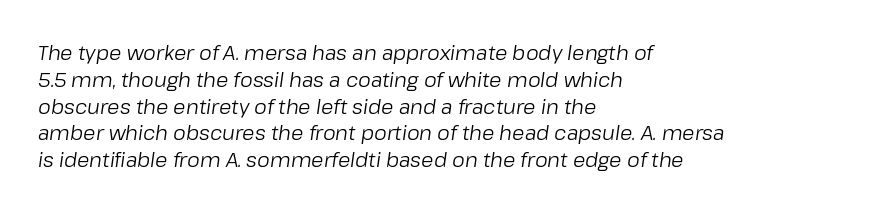
{"italic": "yes", "lean": "right", "slant_degrees": 8, "bold": "no", "underline": "no", "align": "left", "line_spacing": "normal", "line_spacing_ratio": 1.34, "letter_spacing": "normal", "letter_spacing_em": 0.0, "glyph_px": 20}
